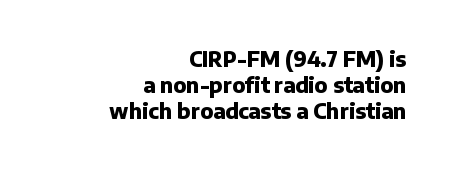
{"italic": "no", "bold": "yes", "underline": "no", "align": "right", "line_spacing_ratio": 1.23, "letter_spacing": "normal", "letter_spacing_em": 0.0, "glyph_px": 21}
